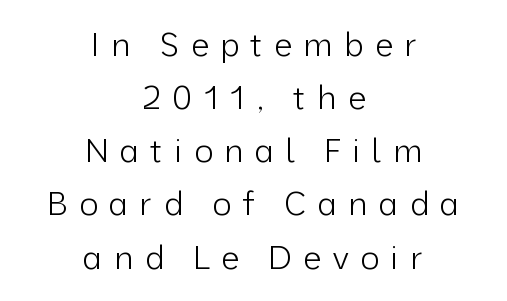
Does the lettering tilt? It doesn't — this is upright. Vertical stems look standard width or narrower in stroke. The lines are quadded center. Regarding serifs, this sample does without them.
